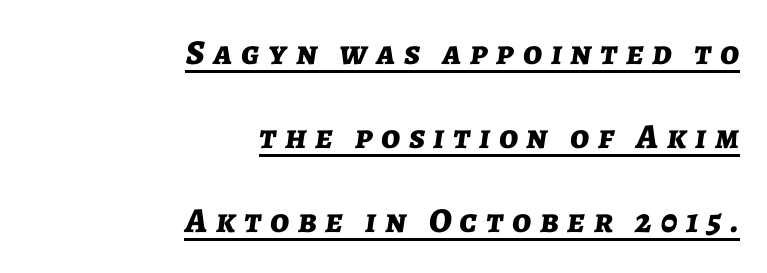
The image shows 35 px bold type, italic (leaning right); set right-aligned, loose line spacing (2.4x), unusually wide letter spacing (+0.25 em), underlined; low stroke contrast and a medium x-height.
